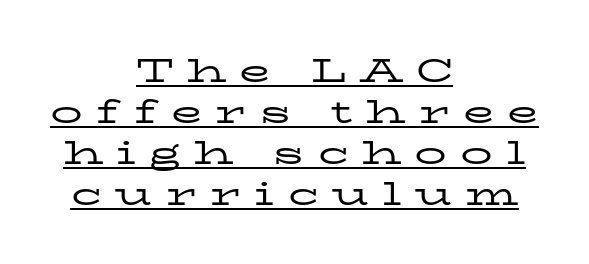
The image shows 32 px regular-weight, wide serif type, upright; set centered, normal line spacing (1.28x), unusually wide letter spacing (+0.41 em), underlined; low stroke contrast and a medium x-height.
